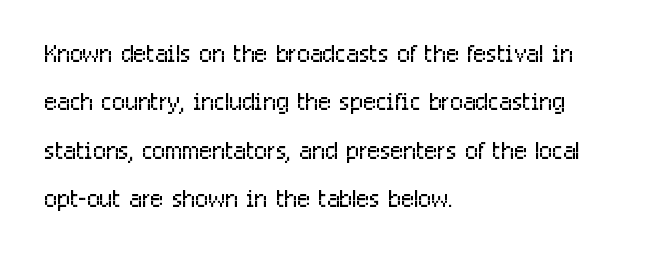
{"serif": "no", "italic": "no", "bold": "no", "weight": "light", "width": "condensed", "stroke_contrast": "low", "x_height": "medium", "monospaced": "no", "underline": "no", "align": "left", "line_spacing": "normal", "line_spacing_ratio": 1.42, "letter_spacing": "normal", "letter_spacing_em": 0.0, "glyph_px": 34}
